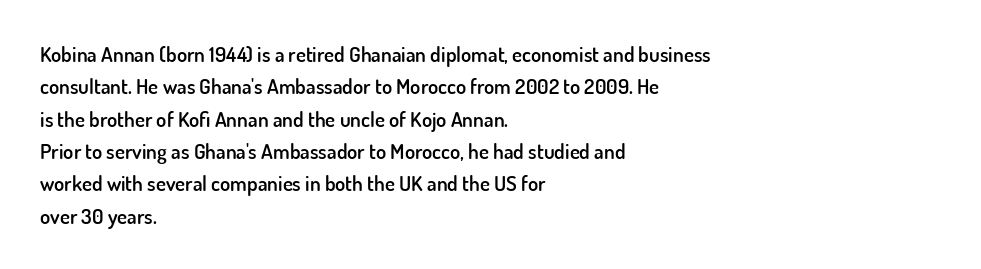
{"italic": "no", "bold": "semi", "underline": "no", "align": "left", "line_spacing": "normal", "line_spacing_ratio": 1.54, "letter_spacing": "normal", "letter_spacing_em": 0.0, "glyph_px": 21}
